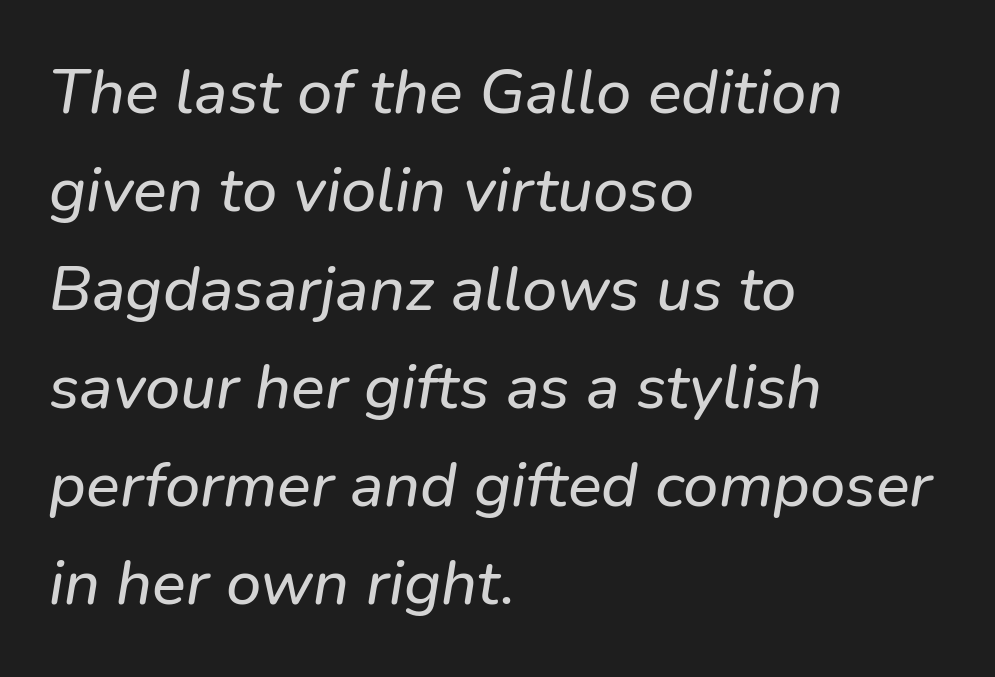
The image shows 63 px text type, italic (leaning right); set left-aligned, normal line spacing (1.56x), normal letter spacing, not underlined; low stroke contrast and a medium x-height.
